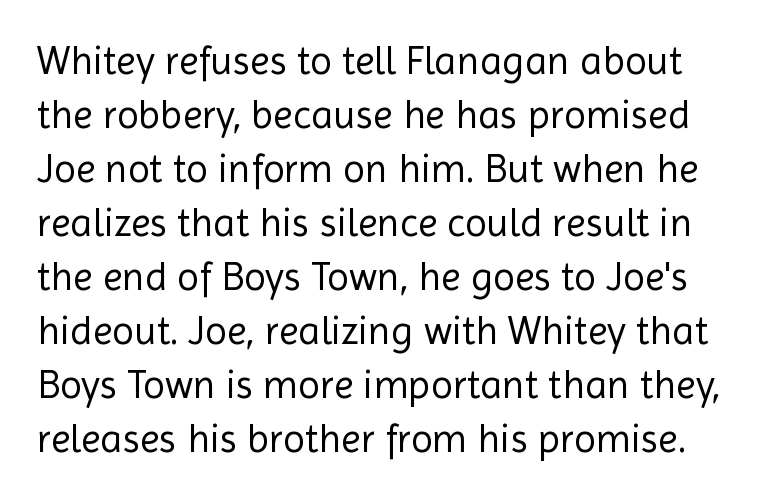
{"serif": "no", "italic": "no", "bold": "no", "weight": "regular", "width": "normal", "x_height": "medium", "monospaced": "no", "underline": "no", "line_spacing": "normal", "line_spacing_ratio": 1.35, "letter_spacing": "normal", "letter_spacing_em": 0.0, "glyph_px": 40}
